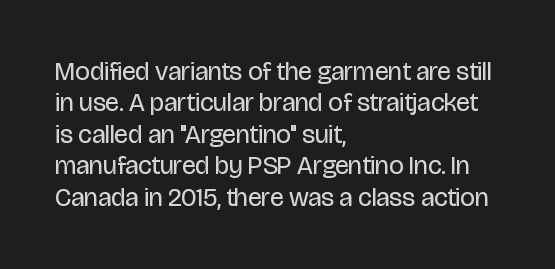
What stands out about the letter spacing? Nothing — it is the standard amount. The rendering anchors every line to the left-hand side. A light-to-regular cut is what we see here. Ordinary non-slanted type is in use.
